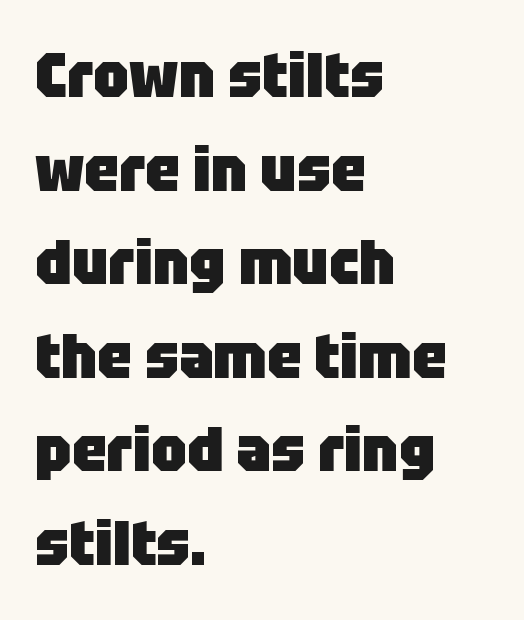
{"serif": "no", "italic": "no", "bold": "yes", "weight": "heavy", "width": "normal", "stroke_contrast": "low", "x_height": "large", "monospaced": "no", "underline": "no", "align": "left", "line_spacing": "normal", "line_spacing_ratio": 1.51, "letter_spacing": "normal", "letter_spacing_em": 0.0, "glyph_px": 62}
